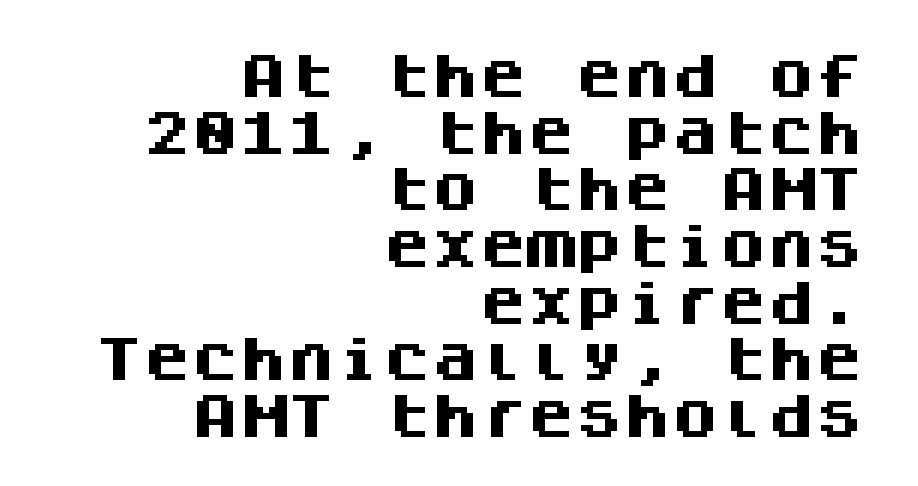
In terms of letterform style, serifs are entirely absent. Italic? Not at all — the glyphs are vertical. This sample has the even, mechanical cadence of fixed-width lettering. The specimen omits any rule beneath the text block's lines.
